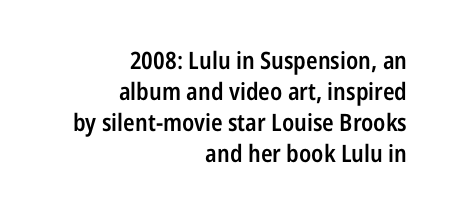
Q: Is the text bold? A: Semi-bold.
Q: Is the text italic (slanted)? A: No, it is upright.
Q: Is the text underlined? A: No.
Q: How is the paragraph aligned? A: Right-aligned.
Q: Is the spacing between letters normal or unusually wide? A: Normal.
Q: Is the spacing between lines tight, normal or loose? A: Normal.
